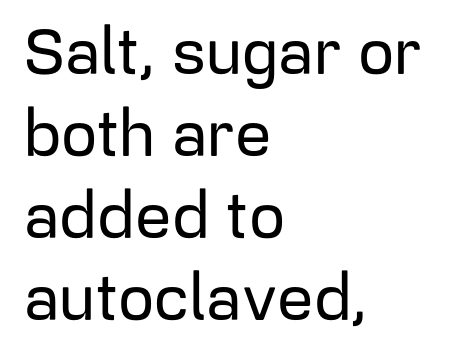
The image shows 64 px sans-serif type, upright; set left-aligned, normal line spacing (1.28x), normal letter spacing, not underlined; low stroke contrast and a medium x-height.
